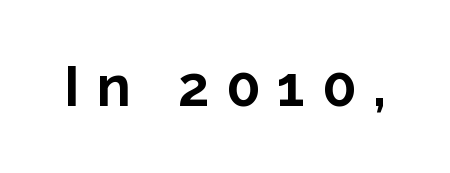
Q: Is the text bold? A: Yes.
Q: Is the text italic (slanted)? A: No, it is upright.
Q: Is the typeface a serif or a sans-serif typeface? A: Sans-serif.
Q: Is the text underlined? A: No.
Q: Is the spacing between letters normal or unusually wide? A: Unusually wide.
Q: Width (condensed, normal, or wide)? A: Normal.
Q: Stroke contrast? A: Low.
Q: x-height? A: Medium.
Q: Monospaced? A: No.
